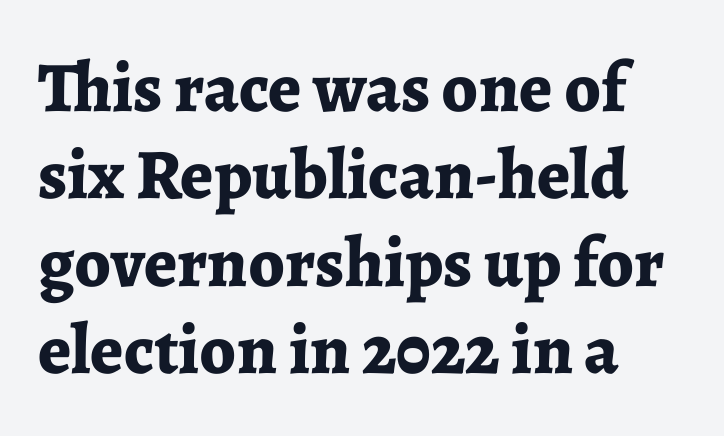
Anything drawn beneath the words? Only blank space. Which margin do the lines hug? The left one — the right edge is uneven. I'd call this a serif setting — the letters wear small feet. These lines keep a tight, regular rhythm from letter to letter.
